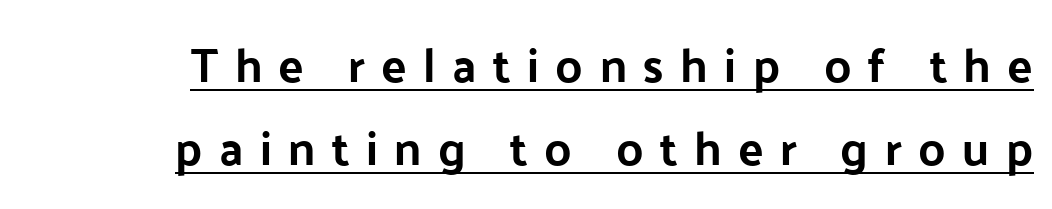
Q: Is the text italic (slanted)? A: No, it is upright.
Q: Is the typeface a serif or a sans-serif typeface? A: Sans-serif.
Q: Is the text underlined? A: Yes.
Q: How is the paragraph aligned? A: Right-aligned.
Q: Is the spacing between letters normal or unusually wide? A: Unusually wide.
Q: Width (condensed, normal, or wide)? A: Normal.
Q: Stroke contrast? A: Low.
Q: x-height? A: Medium.
Q: Monospaced? A: No.
